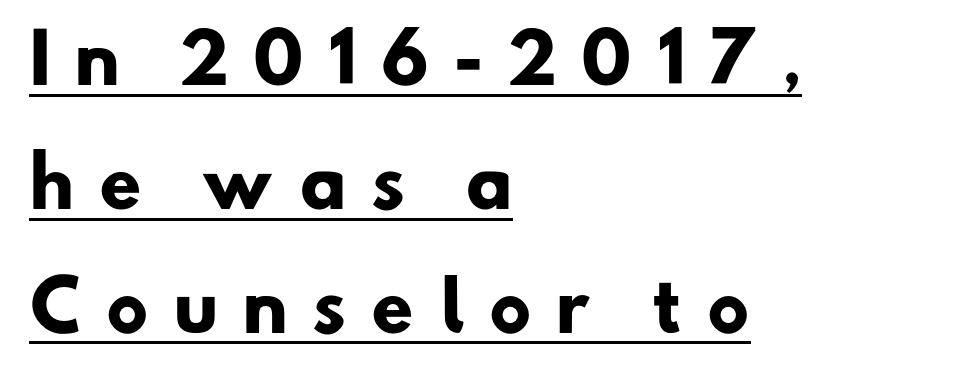
{"serif": "no", "bold": "yes", "weight": "heavy", "width": "normal", "stroke_contrast": "low", "x_height": "small", "monospaced": "no", "underline": "yes", "align": "left", "line_spacing_ratio": 1.82, "letter_spacing": "wide", "letter_spacing_em": 0.34, "glyph_px": 68}
